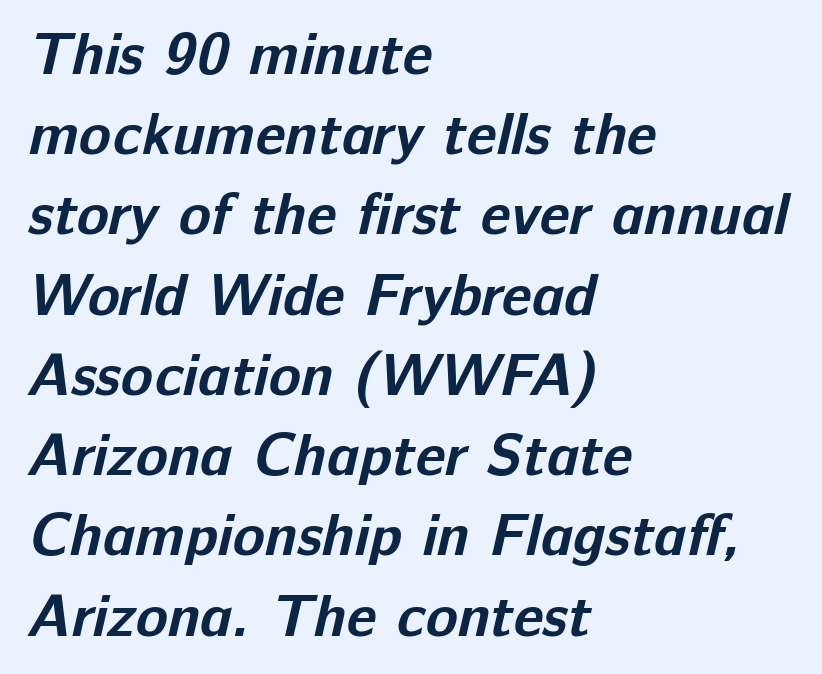
Q: Is the text bold? A: Yes.
Q: Is the typeface a serif or a sans-serif typeface? A: Sans-serif.
Q: Is the text underlined? A: No.
Q: How is the paragraph aligned? A: Left-aligned.
Q: Is the spacing between letters normal or unusually wide? A: Normal.
Q: Is the spacing between lines tight, normal or loose? A: Normal.
Q: Width (condensed, normal, or wide)? A: Normal.
Q: Stroke contrast? A: Low.
Q: x-height? A: Medium.
Q: Monospaced? A: No.
